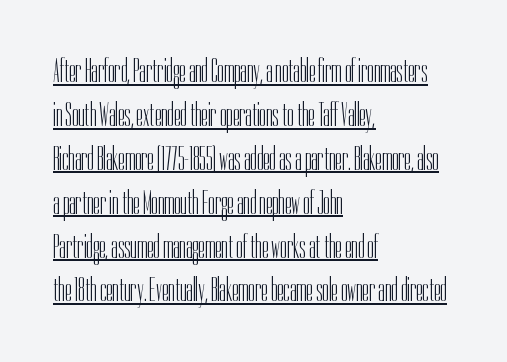
The image shows 33 px light, condensed sans-serif type, upright; set left-aligned, normal line spacing (1.33x), normal letter spacing, underlined; low stroke contrast and a medium x-height.
